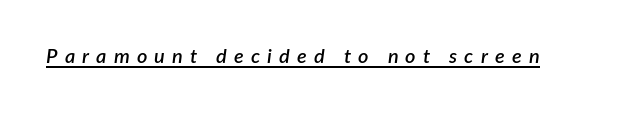
Characters are canted at an angle relative to the baseline's perpendicular. The face used here is a semibold: visibly heavier than regular, lighter than bold. The specimen includes a rule beneath the text block's lines. Between one letter and the next there's a generous, obvious gap.
